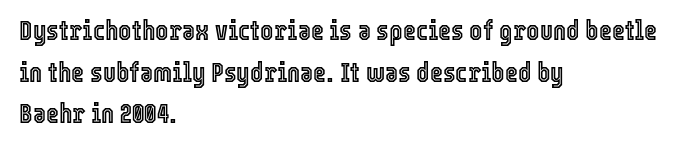
The image shows 28 px condensed type, upright; set left-aligned, normal line spacing (1.49x), normal letter spacing, not underlined; a medium x-height.
